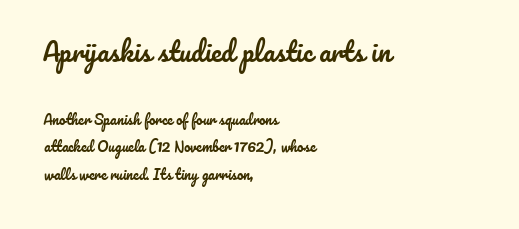
{"underline": "no", "align": "left", "line_spacing": "loose", "line_spacing_ratio": 1.94, "letter_spacing": "normal", "letter_spacing_em": 0.0, "larger_block": "first", "size_ratio": 1.86, "glyph_px": 26}
